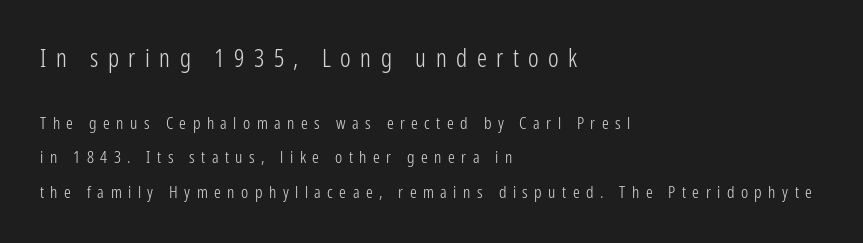
{"italic": "no", "bold": "no", "underline": "no", "align": "left", "line_spacing": "loose", "line_spacing_ratio": 2.01, "letter_spacing": "wide", "letter_spacing_em": 0.38, "larger_block": "first", "size_ratio": 1.47, "glyph_px": 25}
